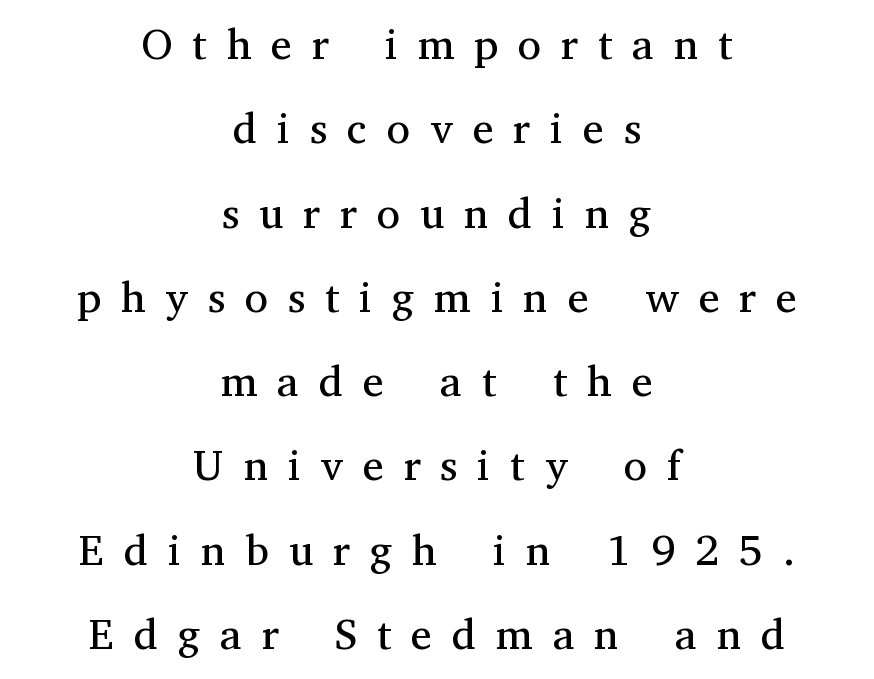
Q: Is the text bold? A: No.
Q: Is the text italic (slanted)? A: No, it is upright.
Q: Is the typeface a serif or a sans-serif typeface? A: Serif.
Q: Is the text underlined? A: No.
Q: How is the paragraph aligned? A: Centered.
Q: Is the spacing between letters normal or unusually wide? A: Unusually wide.
Q: Is the spacing between lines tight, normal or loose? A: Loose.
Q: Width (condensed, normal, or wide)? A: Normal.
Q: Stroke contrast? A: Medium.
Q: x-height? A: Medium.
Q: Monospaced? A: No.
